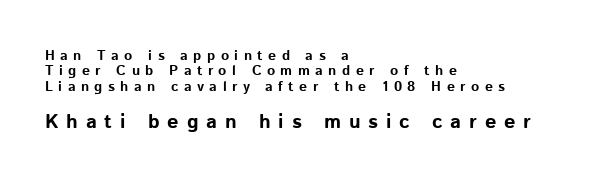
Short and long lines alike share a common starting point at left. Just letters on the line, the space beneath them empty. Does the lettering tilt? It doesn't — this is upright. The block sitting lower on the canvas is the one with enlarged characters. The space between consecutive lines is stingy.
